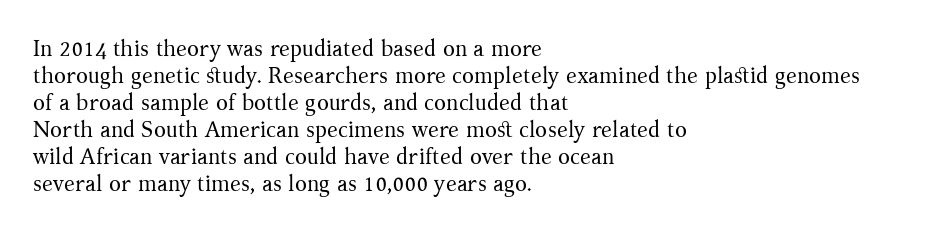
Beneath every word, the page is bare. The lettering holds an erect, upright posture throughout. Caption: face not bold, strokes unweighted. The gaps between neighbouring characters are ordinary and unremarkable.
